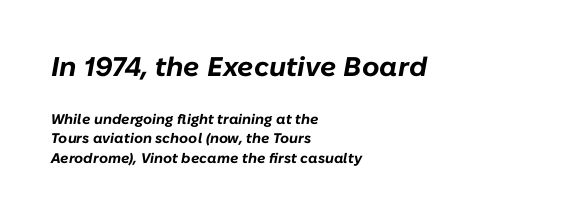
{"italic": "yes", "lean": "right", "slant_degrees": 10, "bold": "yes", "underline": "no", "align": "left", "line_spacing": "normal", "line_spacing_ratio": 1.41, "letter_spacing": "normal", "letter_spacing_em": 0.0, "larger_block": "first", "size_ratio": 1.93, "glyph_px": 27}
